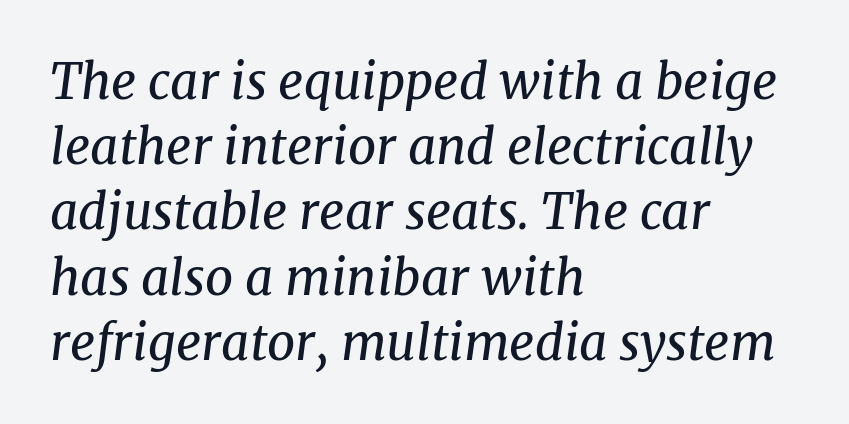
The image shows 49 px regular-weight serif type, italic (leaning right); set left-aligned, normal line spacing (1.33x), normal letter spacing, not underlined; medium stroke contrast and a medium x-height.
